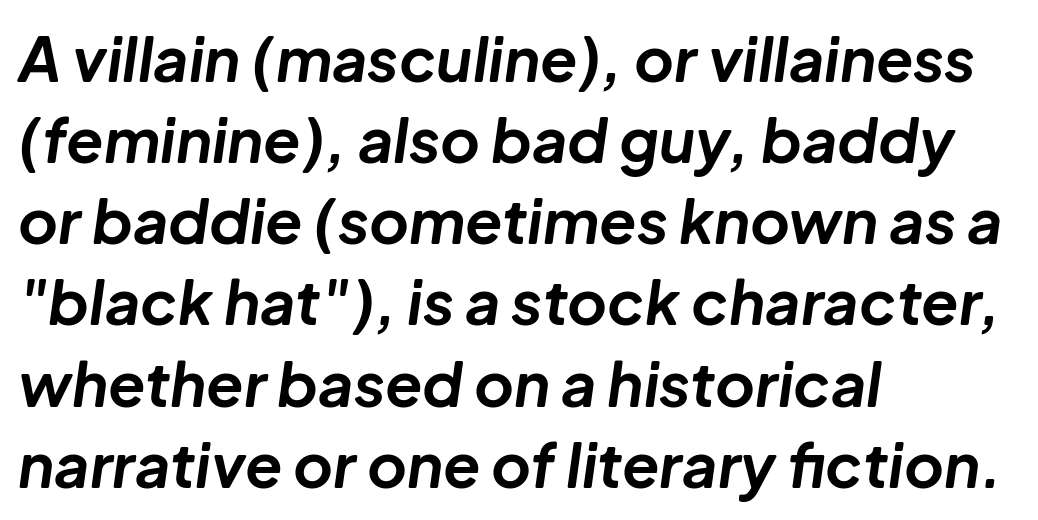
The image shows 61 px bold type, italic (leaning right); set left-aligned, normal line spacing (1.33x), normal letter spacing, not underlined; low stroke contrast and a medium x-height.
